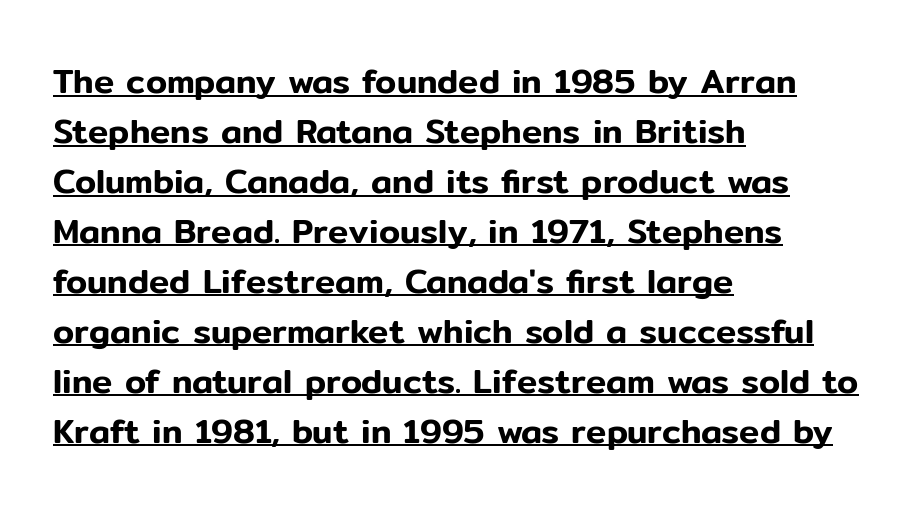
You could call the tracking neutral — neither tight nor loose. Interline gaps are of average width in this sample. Here the designer chose a conventional face with non-uniform glyph widths. This sample is left-justified, so line endings fall wherever the words run out. Students, observe the line beneath the letters — that is underlining. Ordinary non-slanted type is in use.
